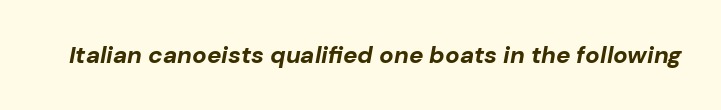
The image shows 24 px bold type, italic (leaning right); set normal letter spacing, not underlined.
